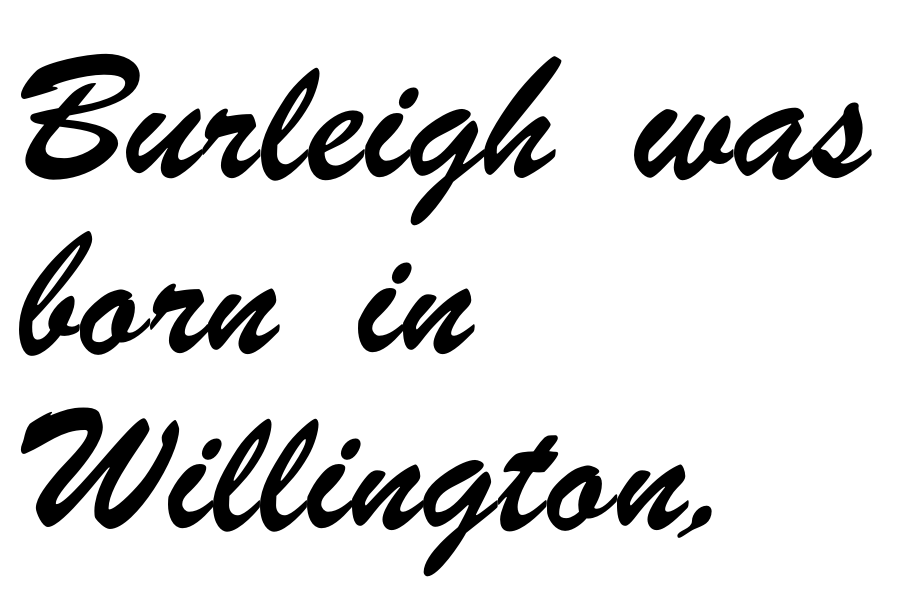
The image shows 78 px condensed sans-serif type; set left-aligned, loose line spacing (2.25x), normal letter spacing, not underlined; low stroke contrast and a small x-height.
